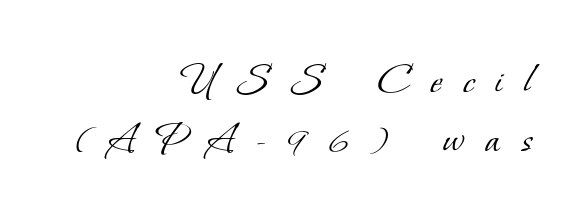
{"serif": "yes", "bold": "no", "weight": "light", "width": "normal", "stroke_contrast": "low", "x_height": "small", "monospaced": "no", "underline": "no", "align": "right", "line_spacing": "normal", "line_spacing_ratio": 1.32, "letter_spacing": "wide", "letter_spacing_em": 0.48, "glyph_px": 45}
